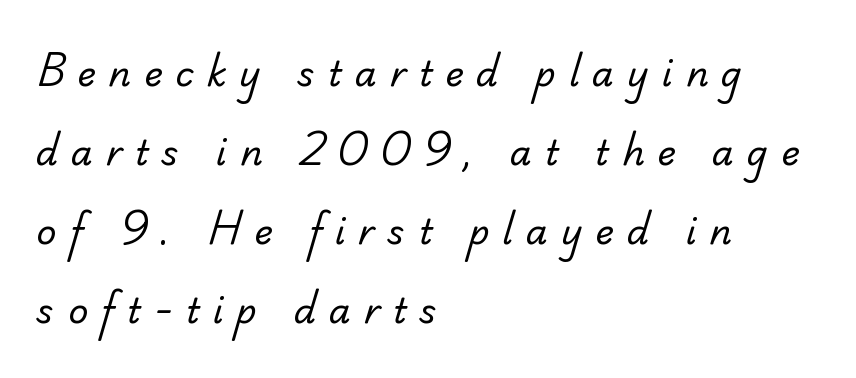
The passage shown is typed in a proportional face where columns would drift. Words float on clear page, feet unadorned. Stroke thickness stays within the range of a standard reading face or lighter. Students, note that the glyphs here are deliberately spaced far apart. All the whitespace from short lines collects on the right.
